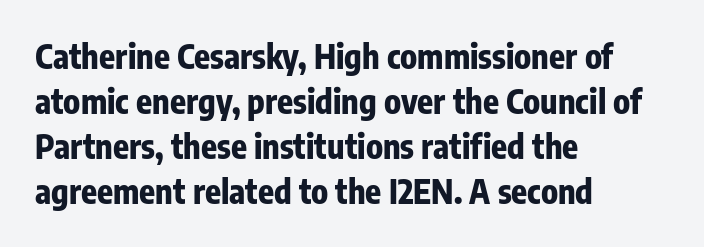
{"serif": "no", "italic": "no", "bold": "yes", "weight": "bold", "width": "condensed", "stroke_contrast": "low", "x_height": "medium", "monospaced": "no", "underline": "no", "align": "left", "line_spacing": "normal", "line_spacing_ratio": 1.36, "letter_spacing": "normal", "letter_spacing_em": 0.0, "glyph_px": 33}
